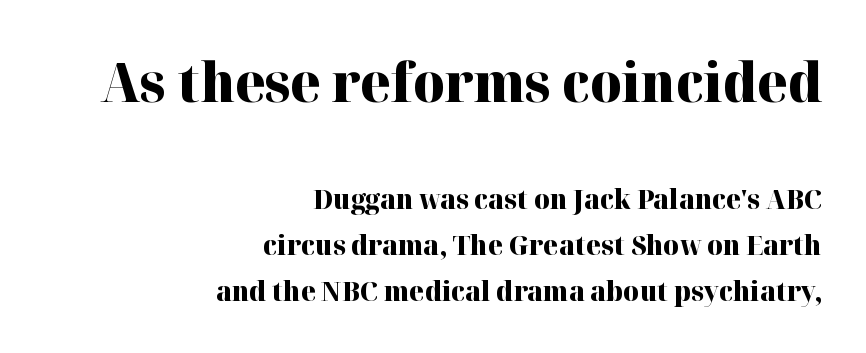
Q: Is the text bold? A: Yes.
Q: Is the text italic (slanted)? A: No, it is upright.
Q: Is the typeface a serif or a sans-serif typeface? A: Serif.
Q: Is the text underlined? A: No.
Q: How is the paragraph aligned? A: Right-aligned.
Q: Is the spacing between letters normal or unusually wide? A: Normal.
Q: Which block of text is set in a larger size, the first (top) or the second (bottom)? A: The first (top) one.
Q: Width (condensed, normal, or wide)? A: Normal.
Q: Stroke contrast? A: High.
Q: x-height? A: Medium.
Q: Monospaced? A: No.
